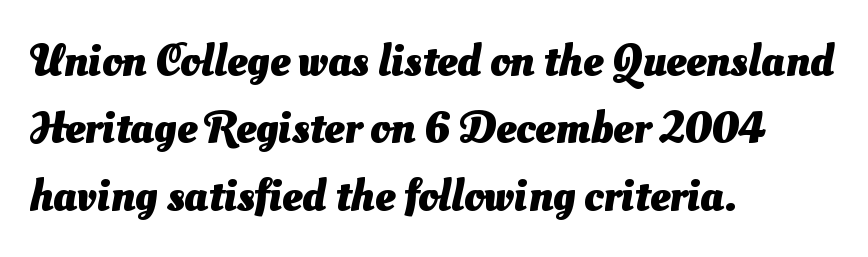
Q: Is the text bold? A: Yes.
Q: Is the typeface a serif or a sans-serif typeface? A: Sans-serif.
Q: Is the text underlined? A: No.
Q: How is the paragraph aligned? A: Left-aligned.
Q: Is the spacing between letters normal or unusually wide? A: Normal.
Q: Is the spacing between lines tight, normal or loose? A: Normal.
Q: Width (condensed, normal, or wide)? A: Normal.
Q: Stroke contrast? A: Medium.
Q: x-height? A: Small.
Q: Monospaced? A: No.
